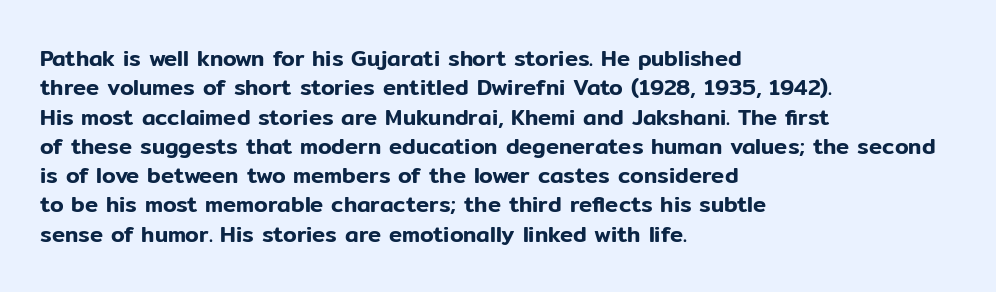
Glyph-to-glyph distance matches everyday printed text. If you drew a ruler down the left edge, every line would touch it. The letters stand upright; this is a roman face. No word sits above an underline. The line-height multiplier appears to be the usual default.
